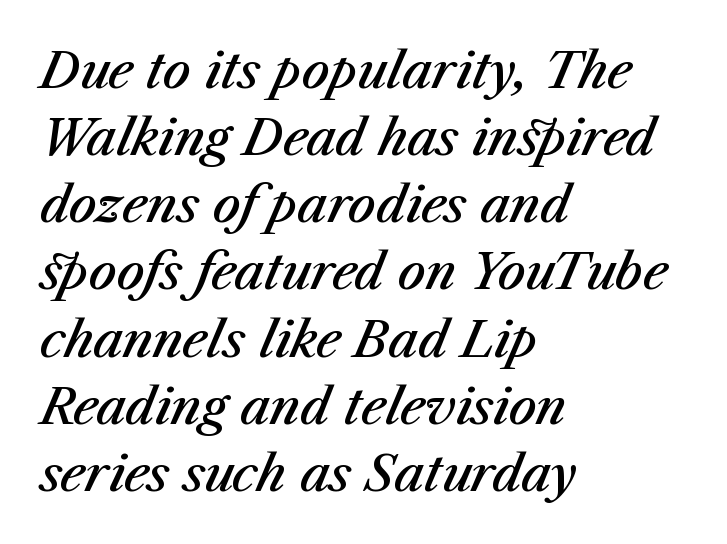
Q: Is the text bold? A: Semi-bold.
Q: Is the text italic (slanted)? A: Yes, it leans right by about 23 degrees.
Q: Is the text underlined? A: No.
Q: How is the paragraph aligned? A: Left-aligned.
Q: Is the spacing between letters normal or unusually wide? A: Normal.
Q: Is the spacing between lines tight, normal or loose? A: Normal.
Q: Width (condensed, normal, or wide)? A: Normal.
Q: Stroke contrast? A: Medium.
Q: x-height? A: Medium.
Q: Monospaced? A: No.
